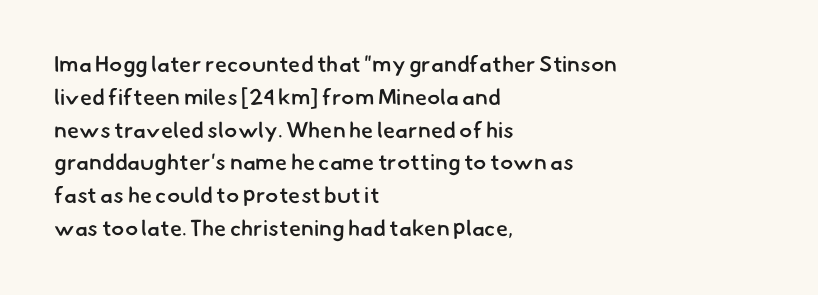
Q: Is the text bold? A: Semi-bold.
Q: Is the text underlined? A: No.
Q: How is the paragraph aligned? A: Left-aligned.
Q: Is the spacing between letters normal or unusually wide? A: Normal.
Q: Is the spacing between lines tight, normal or loose? A: Normal.
